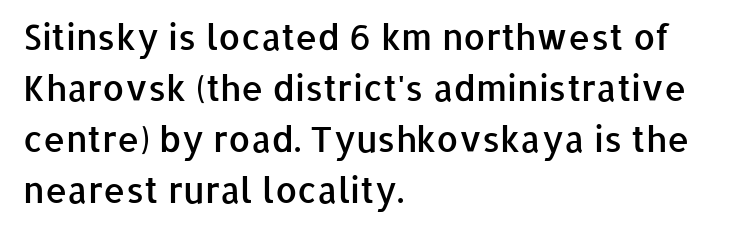
The image shows 35 px semibold sans-serif type, upright; set left-aligned, normal line spacing (1.46x), normal letter spacing, not underlined; low stroke contrast and a medium x-height.
